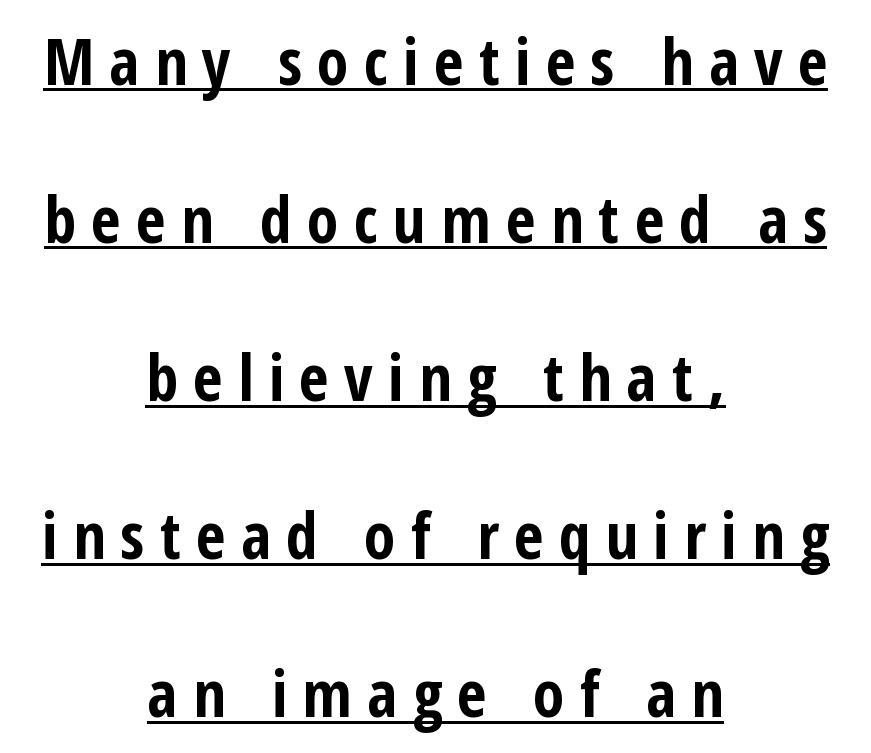
Q: Is the text bold? A: Yes.
Q: Is the text italic (slanted)? A: No, it is upright.
Q: Is the typeface a serif or a sans-serif typeface? A: Sans-serif.
Q: Is the text underlined? A: Yes.
Q: How is the paragraph aligned? A: Centered.
Q: Is the spacing between letters normal or unusually wide? A: Unusually wide.
Q: Is the spacing between lines tight, normal or loose? A: Loose.
Q: Width (condensed, normal, or wide)? A: Condensed.
Q: Stroke contrast? A: Low.
Q: x-height? A: Medium.
Q: Monospaced? A: No.
